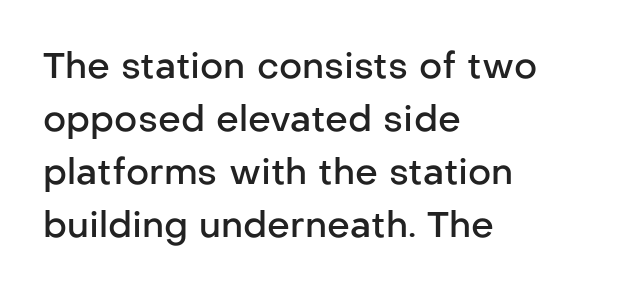
Q: Is the text bold? A: Semi-bold.
Q: Is the text italic (slanted)? A: No, it is upright.
Q: Is the typeface a serif or a sans-serif typeface? A: Sans-serif.
Q: Is the text underlined? A: No.
Q: How is the paragraph aligned? A: Left-aligned.
Q: Is the spacing between letters normal or unusually wide? A: Normal.
Q: Is the spacing between lines tight, normal or loose? A: Normal.
Q: Width (condensed, normal, or wide)? A: Normal.
Q: Stroke contrast? A: Low.
Q: x-height? A: Medium.
Q: Monospaced? A: No.
